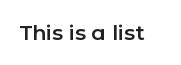
Every character sits straight up, as roman type does. The string is rendered with underlining switched off. Students, note that the glyphs here touch the page at normal intervals.
